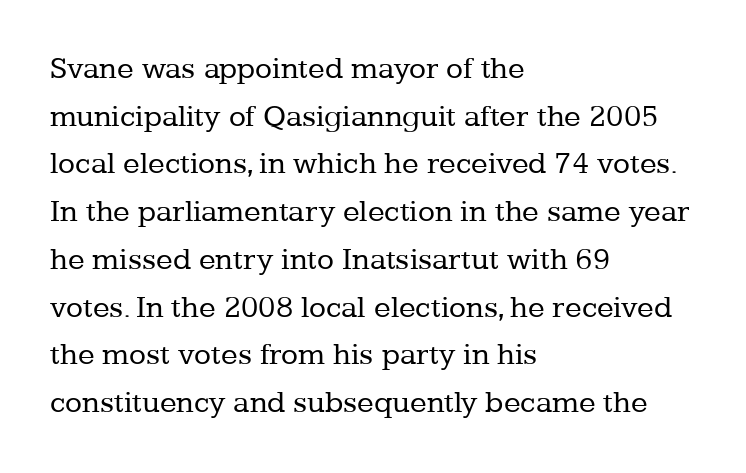
The image shows 31 px regular-weight serif type, upright; set left-aligned, normal line spacing (1.54x), normal letter spacing, not underlined; low stroke contrast and a medium x-height.
